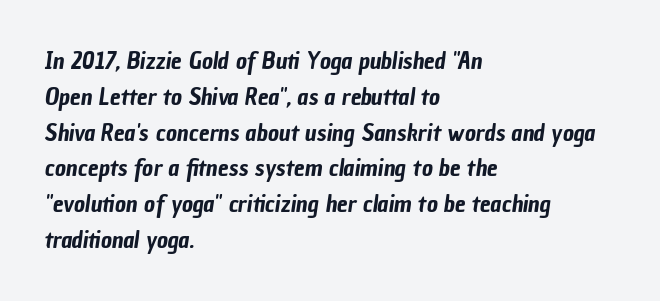
{"underline": "no", "align": "left", "line_spacing": "normal", "line_spacing_ratio": 1.49, "letter_spacing": "normal", "letter_spacing_em": 0.0, "glyph_px": 24}
